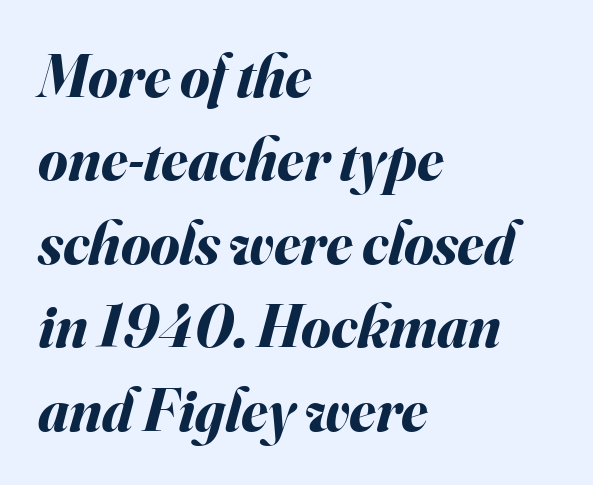
{"italic": "yes", "lean": "right", "slant_degrees": 16, "bold": "yes", "weight": "bold", "width": "normal", "stroke_contrast": "medium", "x_height": "small", "monospaced": "no", "underline": "no", "align": "left", "line_spacing": "normal", "line_spacing_ratio": 1.39, "letter_spacing": "normal", "letter_spacing_em": 0.0, "glyph_px": 60}
